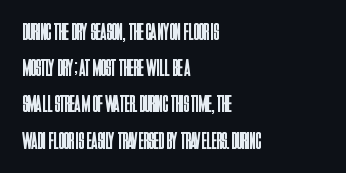
The image shows 24 px text type, upright; set left-aligned, normal line spacing (1.51x), normal letter spacing, not underlined.
